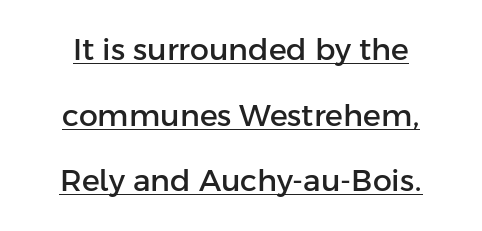
Character widths vary here, with narrow letters taking less room than wide ones. If you measured baseline to baseline, you'd find a long distance. Serif or sans? Sans — the stroke terminals are bare. The glyphs are accompanied by a horizontal stroke just below them.
